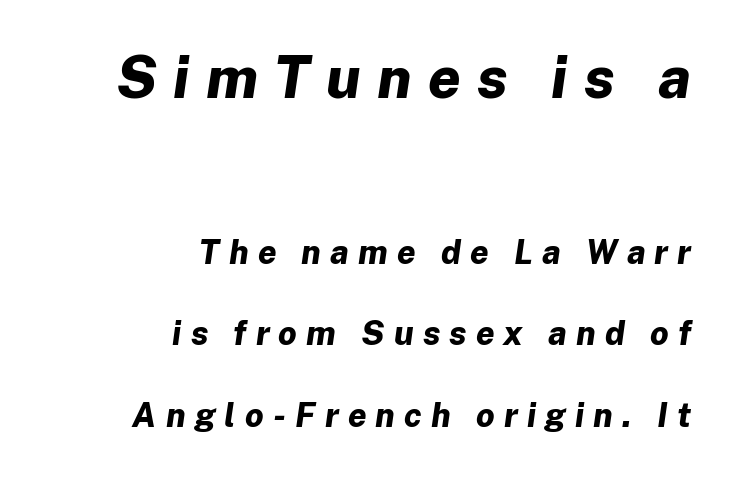
Two sizes are in play, and the larger belongs to the first block. Quick note: italic. This rendering widens character spacing well past its baseline value. Nobody drew a line under any word here. Leading: increased. Notice how the passage keeps a crisp vertical edge on the right only.
